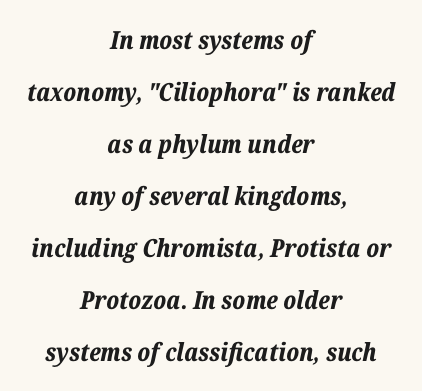
The image shows 25 px bold type, italic (leaning right); set centered, loose line spacing (2.08x), normal letter spacing, not underlined.
